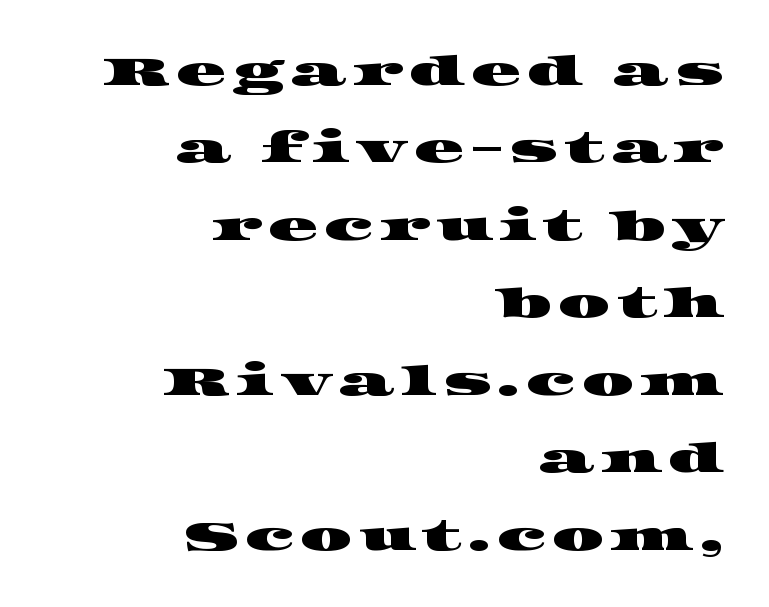
{"serif": "yes", "width": "wide", "stroke_contrast": "high", "x_height": "large", "monospaced": "no", "underline": "no", "align": "right", "line_spacing_ratio": 1.89, "glyph_px": 41}
